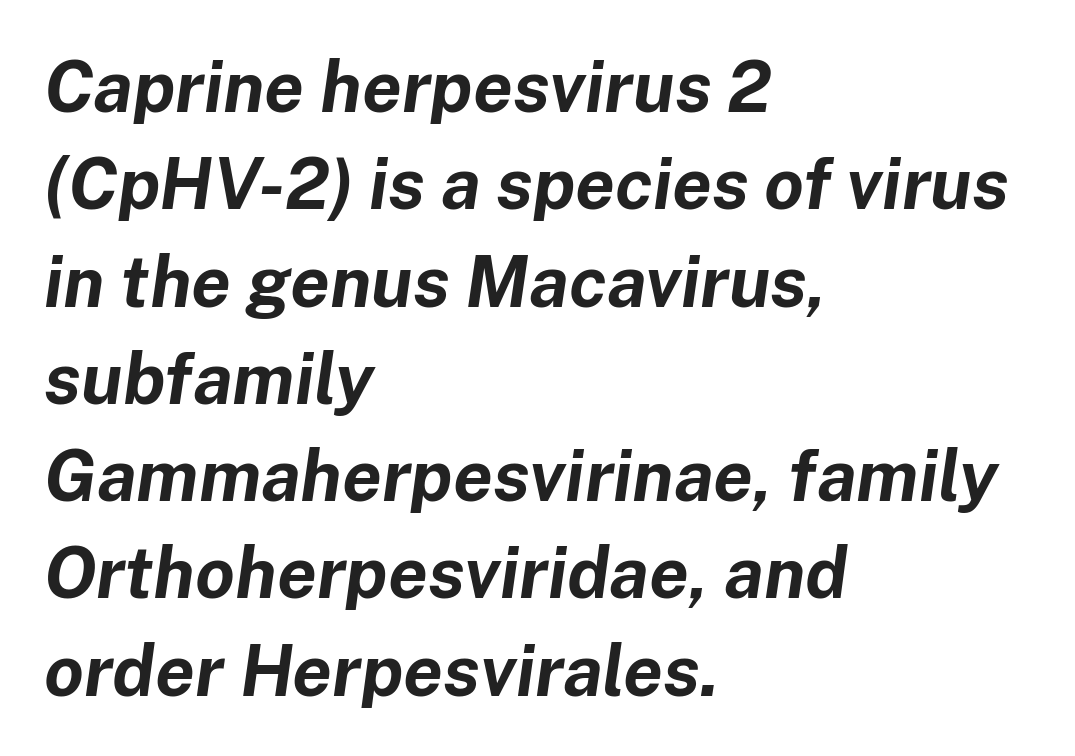
Q: Is the text bold? A: Yes.
Q: Is the text italic (slanted)? A: Yes, it leans right by about 8 degrees.
Q: Is the text underlined? A: No.
Q: How is the paragraph aligned? A: Left-aligned.
Q: Is the spacing between letters normal or unusually wide? A: Normal.
Q: Is the spacing between lines tight, normal or loose? A: Normal.
Q: Width (condensed, normal, or wide)? A: Normal.
Q: Stroke contrast? A: Low.
Q: x-height? A: Medium.
Q: Monospaced? A: No.
